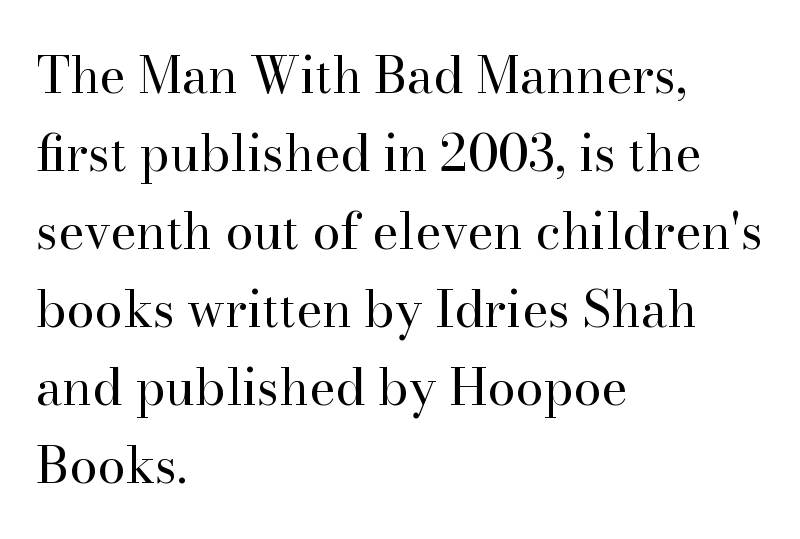
{"serif": "yes", "italic": "no", "bold": "no", "weight": "regular", "width": "normal", "stroke_contrast": "high", "x_height": "small", "monospaced": "no", "underline": "no", "align": "left", "line_spacing": "normal", "line_spacing_ratio": 1.56, "letter_spacing": "normal", "letter_spacing_em": 0.0, "glyph_px": 50}
